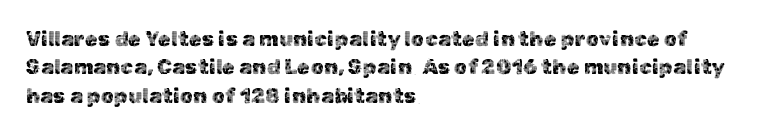
Posture: upright roman. The foot of each line stays bare and open. The passage shown stacks its lines at a standard gap. Alignment: flush left. The horizontal fit of the characters is conventional and even.
